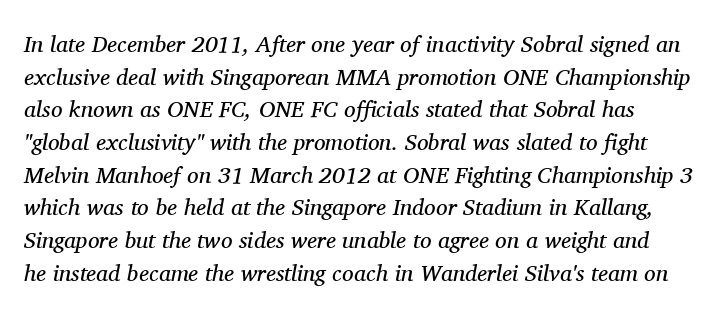
Q: Is the text bold? A: No.
Q: Is the text italic (slanted)? A: Yes, it leans right by about 11 degrees.
Q: Is the text underlined? A: No.
Q: Is the spacing between letters normal or unusually wide? A: Normal.
Q: Is the spacing between lines tight, normal or loose? A: Normal.
